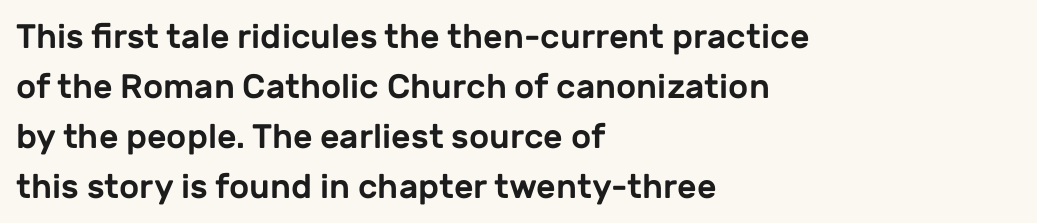
Q: Is the text italic (slanted)? A: No, it is upright.
Q: Is the typeface a serif or a sans-serif typeface? A: Sans-serif.
Q: Is the text underlined? A: No.
Q: How is the paragraph aligned? A: Left-aligned.
Q: Is the spacing between letters normal or unusually wide? A: Normal.
Q: Is the spacing between lines tight, normal or loose? A: Normal.
Q: Width (condensed, normal, or wide)? A: Normal.
Q: Stroke contrast? A: Low.
Q: x-height? A: Medium.
Q: Monospaced? A: No.
